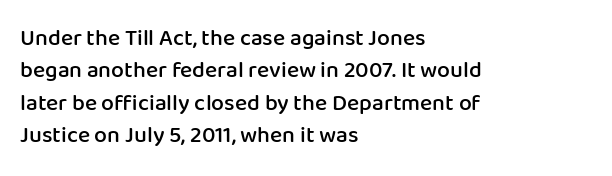
Compared with typical body copy, the letter spacing here is the same. The ragged edge is on the right, which tells us the setting is flush left. The line-height multiplier appears to be the usual default. Is the type bold? Partly — it's a semibold, heavier than regular but not fully bold. Style check: upright.
